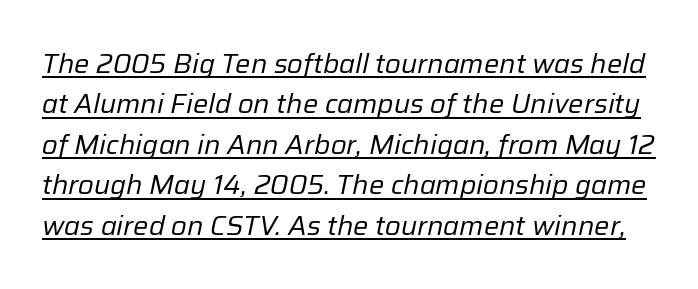
The image shows 27 px text type, italic (leaning right); set normal line spacing (1.5x), normal letter spacing, underlined.
